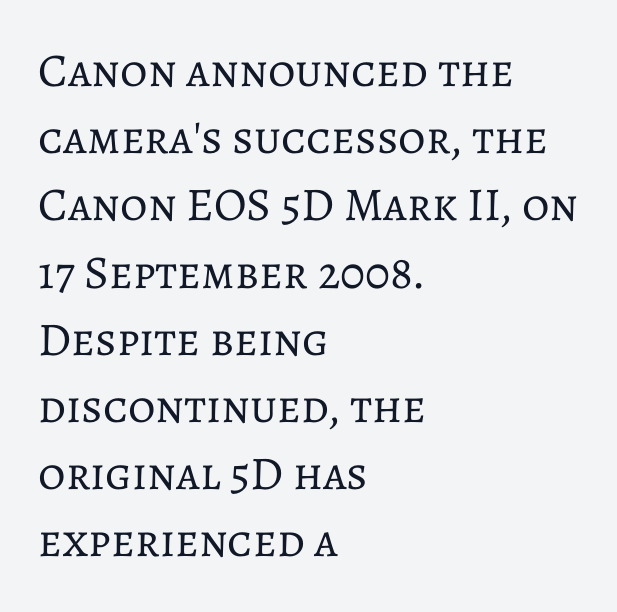
Q: Is the text bold? A: No.
Q: Is the text italic (slanted)? A: No, it is upright.
Q: Is the text underlined? A: No.
Q: How is the paragraph aligned? A: Left-aligned.
Q: Is the spacing between letters normal or unusually wide? A: Normal.
Q: Is the spacing between lines tight, normal or loose? A: Normal.
Q: Width (condensed, normal, or wide)? A: Normal.
Q: Stroke contrast? A: Low.
Q: x-height? A: Medium.
Q: Monospaced? A: No.
